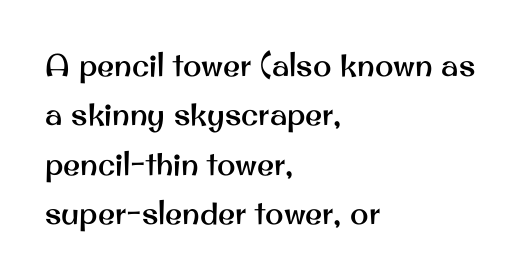
{"serif": "no", "italic": "no", "width": "normal", "stroke_contrast": "medium", "x_height": "small", "monospaced": "no", "underline": "no", "align": "left", "line_spacing": "normal", "line_spacing_ratio": 1.59, "letter_spacing": "normal", "letter_spacing_em": 0.0, "glyph_px": 31}
